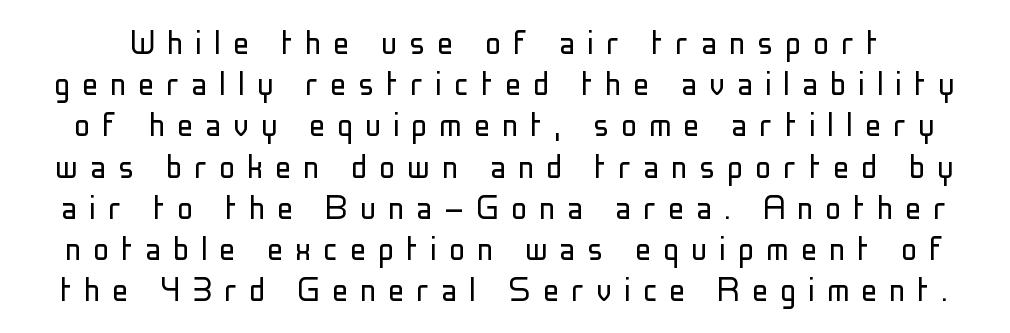
The designer dialed line spacing down below the default. Bold? No — there's no thickening of the strokes. You can tell it's not italic because the verticals are truly vertical. In terms of letterform style, serifs are entirely absent. Varying glyph widths throughout — classic text-font behaviour.
